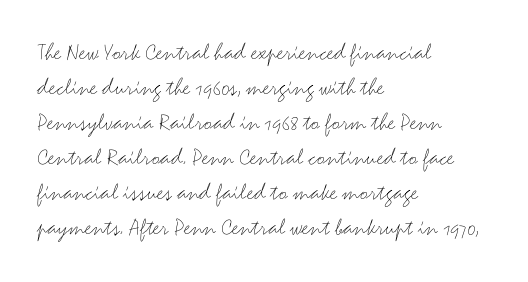
The image shows 25 px text type; set left-aligned, normal line spacing (1.4x), normal letter spacing, not underlined.
